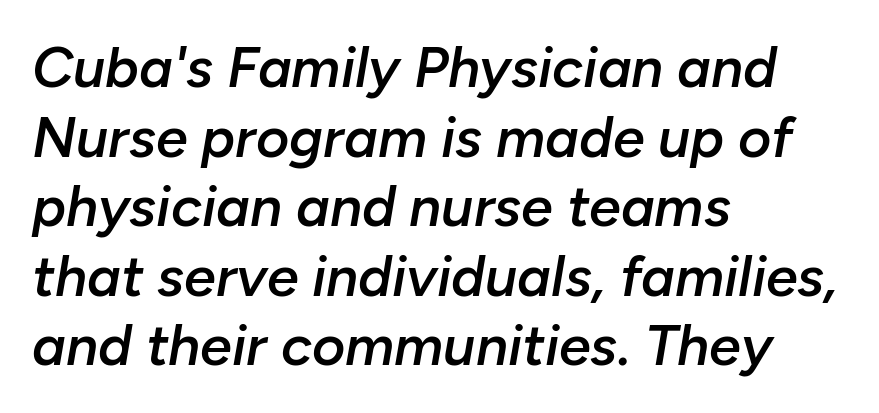
The image shows 57 px semibold type, italic (leaning right); set left-aligned, line spacing 1.22x, normal letter spacing, not underlined; low stroke contrast and a medium x-height.
